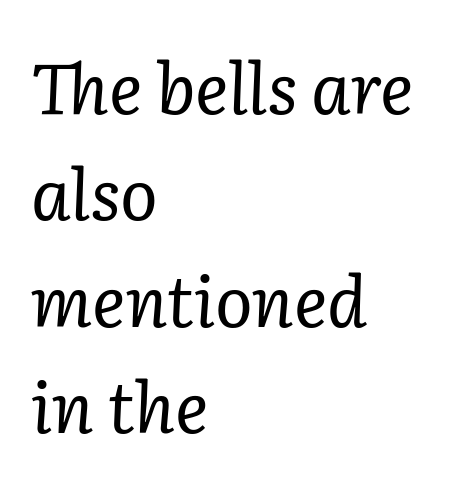
Stems and bowls with no extra thickness — not bold. Vertical spacing — default. Does the lettering tilt? It does — this is italic. The paragraph has a hard left edge and a soft right edge.
